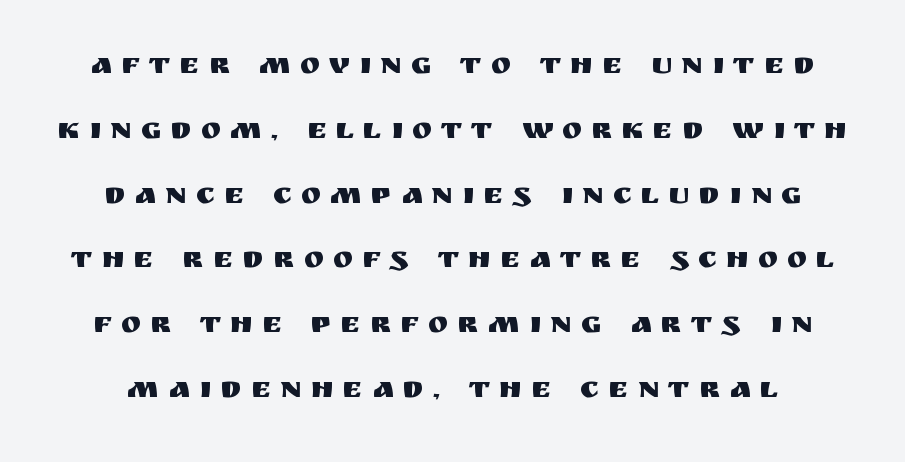
{"serif": "no", "italic": "no", "width": "normal", "stroke_contrast": "medium", "x_height": "large", "monospaced": "no", "underline": "no", "line_spacing": "loose", "line_spacing_ratio": 2.16, "letter_spacing": "wide", "letter_spacing_em": 0.31, "glyph_px": 30}
